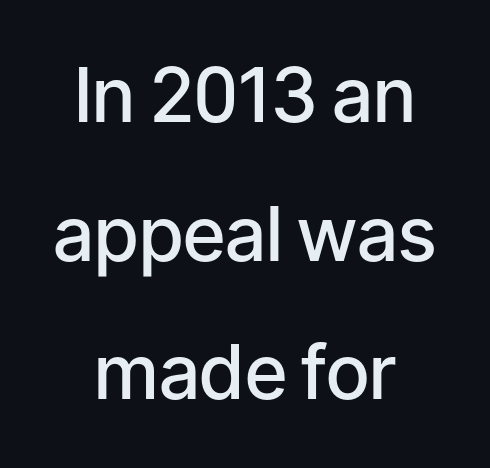
Check under the words: just untouched page. Typographic density is moderately raised because the face is semibold. Check where the strokes stop: nothing finishes them off — pure sans. Caption: standard tracking, unaltered.
